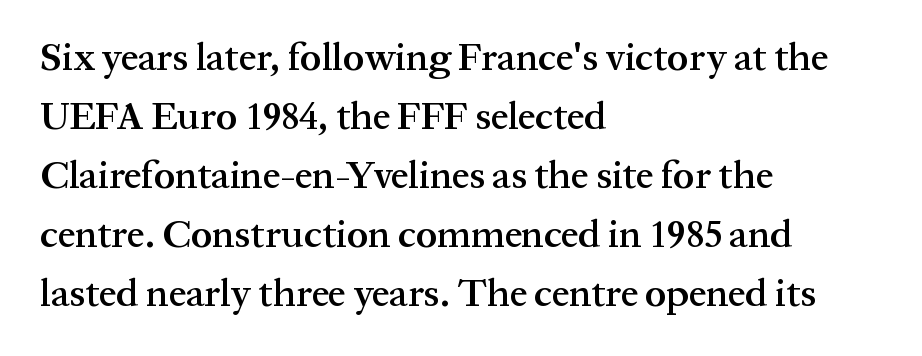
When letters stand straight like this, we call the style roman or upright. The zone under the glyphs is completely vacant. Typographic density is moderately raised because the face is semibold. Alignment: flush left. Is this a fixed-width face? No — the glyphs have proportional, varying widths.
